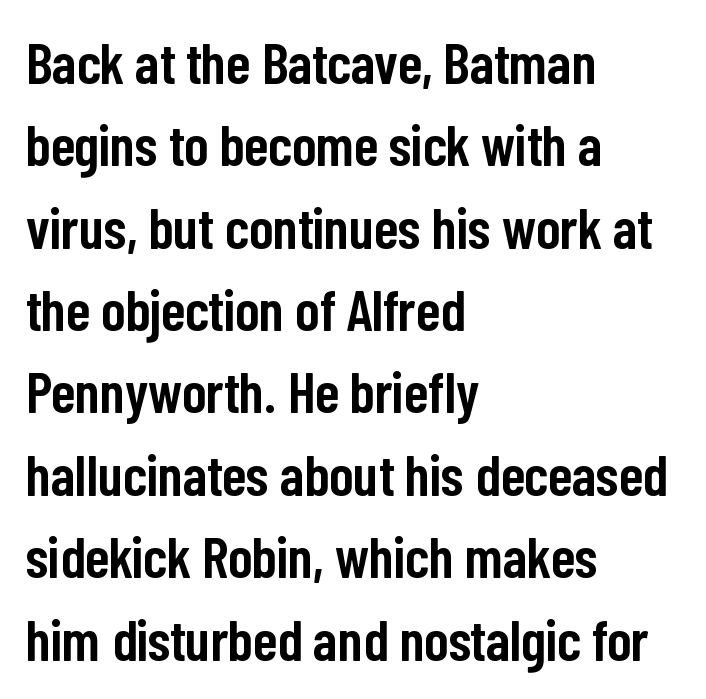
Inter-character spacing is left at the font's built-in metrics. Here the designer chose a conventional face with non-uniform glyph widths. A bare baseline throughout the passage. The face used here is a semibold: visibly heavier than regular, lighter than bold. The typesetter chose a ragged-right arrangement here. Does the lettering tilt? It doesn't — this is upright.
